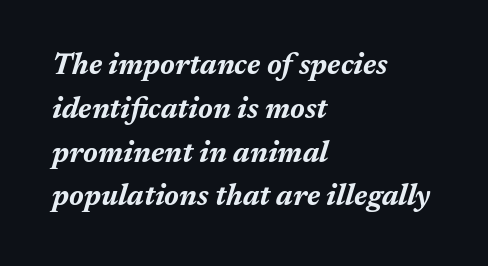
{"italic": "yes", "lean": "right", "slant_degrees": 17, "bold": "yes", "weight": "bold", "width": "normal", "stroke_contrast": "medium", "x_height": "medium", "monospaced": "no", "underline": "no", "align": "left", "line_spacing": "normal", "line_spacing_ratio": 1.51, "letter_spacing": "normal", "letter_spacing_em": 0.0, "glyph_px": 29}
